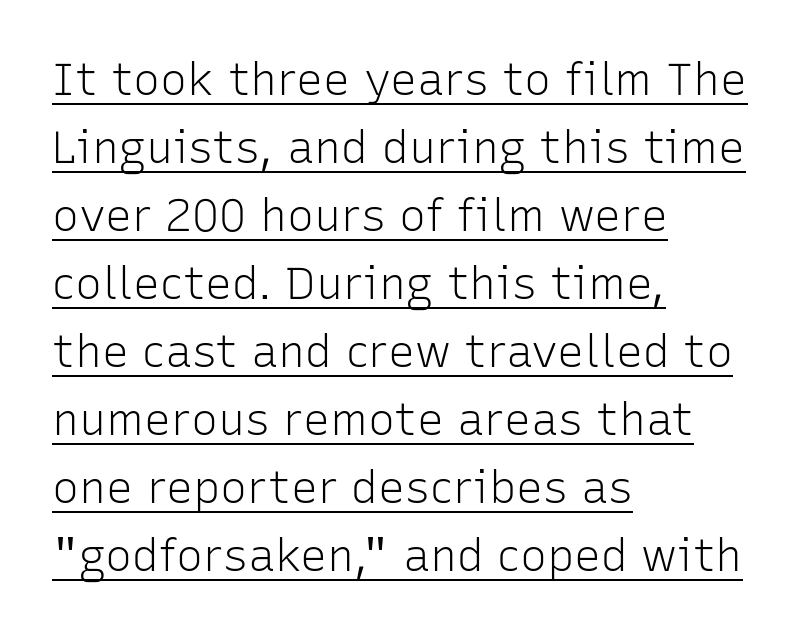
Observe the absence of serifs on each vertical stroke in this sample. The face looks like a standard text weight, possibly lighter. Horizontally, the lines are justified to the leading edge only. The face used here is proportionally spaced, like ordinary book or web type.
